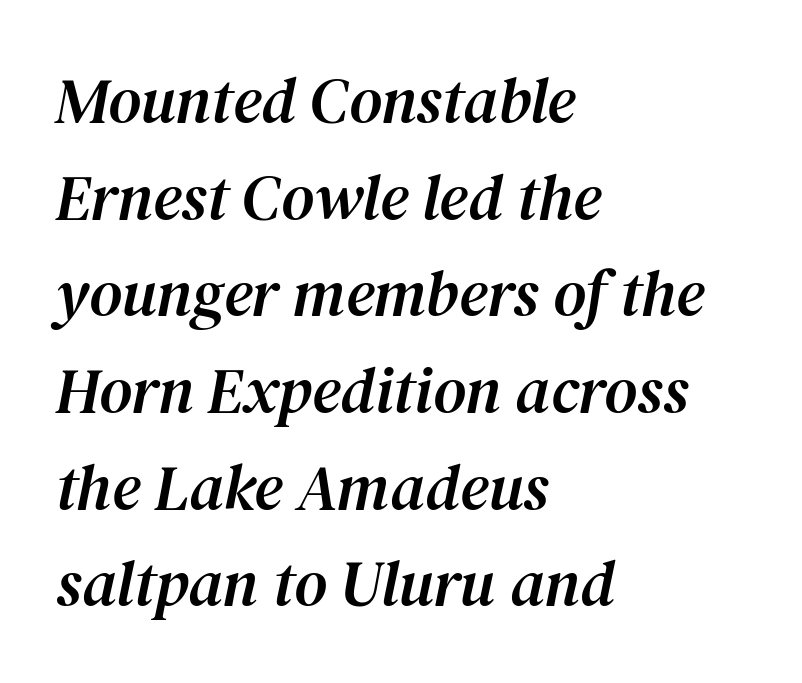
Q: Is the text italic (slanted)? A: Yes, it leans right by about 12 degrees.
Q: Is the typeface a serif or a sans-serif typeface? A: Serif.
Q: Is the text underlined? A: No.
Q: How is the paragraph aligned? A: Left-aligned.
Q: Is the spacing between letters normal or unusually wide? A: Normal.
Q: Is the spacing between lines tight, normal or loose? A: Normal.
Q: Width (condensed, normal, or wide)? A: Normal.
Q: Stroke contrast? A: Medium.
Q: x-height? A: Medium.
Q: Monospaced? A: No.
